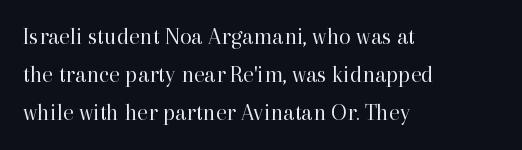
{"italic": "no", "bold": "no", "underline": "no", "align": "left", "line_spacing": "normal", "line_spacing_ratio": 1.59, "letter_spacing": "normal", "letter_spacing_em": 0.0, "glyph_px": 24}
